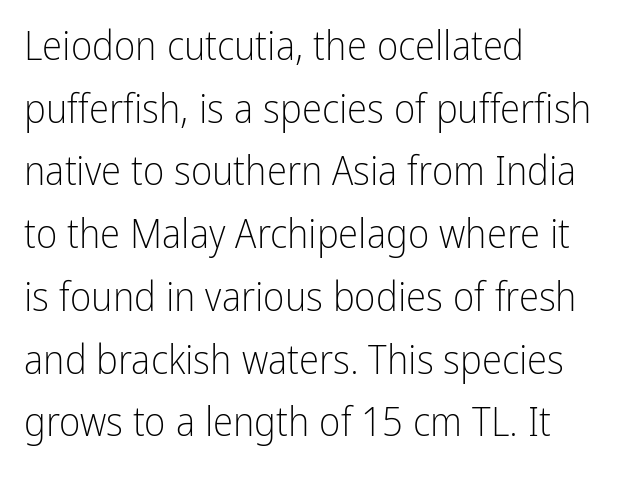
Q: Is the text bold? A: No.
Q: Is the text italic (slanted)? A: No, it is upright.
Q: Is the typeface a serif or a sans-serif typeface? A: Sans-serif.
Q: Is the text underlined? A: No.
Q: How is the paragraph aligned? A: Left-aligned.
Q: Is the spacing between letters normal or unusually wide? A: Normal.
Q: Is the spacing between lines tight, normal or loose? A: Normal.
Q: Width (condensed, normal, or wide)? A: Condensed.
Q: Stroke contrast? A: Low.
Q: x-height? A: Medium.
Q: Monospaced? A: No.
